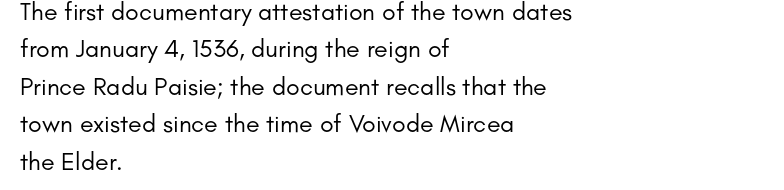
The image shows 25 px text type, upright; set left-aligned, normal line spacing (1.5x), normal letter spacing, not underlined.
